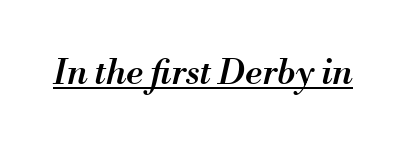
{"italic": "yes", "lean": "right", "slant_degrees": 13, "bold": "semi", "weight": "semibold", "width": "normal", "stroke_contrast": "medium", "x_height": "small", "monospaced": "no", "underline": "yes", "letter_spacing": "normal", "letter_spacing_em": 0.0, "glyph_px": 35}
